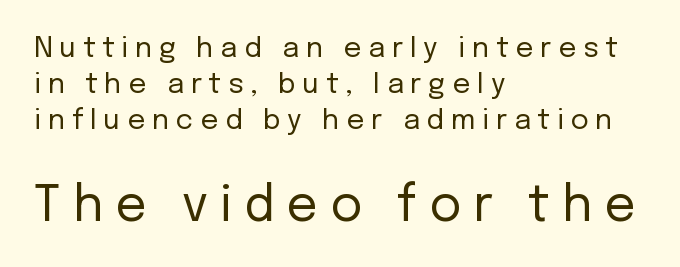
Q: Is the text bold? A: No.
Q: Is the text italic (slanted)? A: No, it is upright.
Q: Is the typeface a serif or a sans-serif typeface? A: Sans-serif.
Q: Is the text underlined? A: No.
Q: How is the paragraph aligned? A: Left-aligned.
Q: Is the spacing between letters normal or unusually wide? A: Unusually wide.
Q: Is the spacing between lines tight, normal or loose? A: Normal.
Q: Which block of text is set in a larger size, the first (top) or the second (bottom)? A: The second (bottom) one.
Q: Width (condensed, normal, or wide)? A: Normal.
Q: Stroke contrast? A: Low.
Q: x-height? A: Medium.
Q: Monospaced? A: No.
